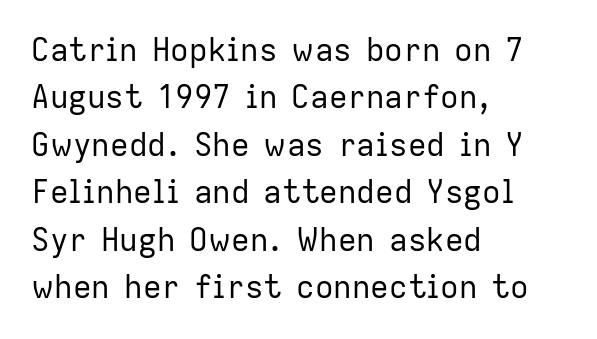
Regarding serifs, this sample does without them. Think standard paragraph weight, or any step lighter than that. The face used here is proportionally spaced, like ordinary book or web type. The letters stand upright; this is a roman face. Nobody drew a line under any word here. The passage is arranged the way most books set body copy — flush left.
